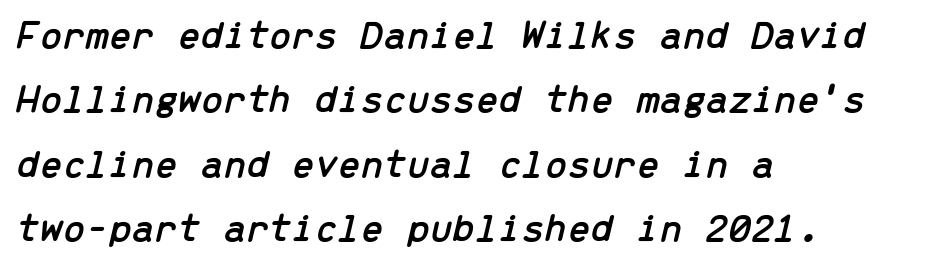
Glyph-to-glyph distance matches everyday printed text. Whoever set this chose a conventional vertical rhythm. Typeset ragged right — the left edge is the straight one. Unmarked baselines from the first word to the last. The rendering uses typewriter-style spacing with identical character cells.
